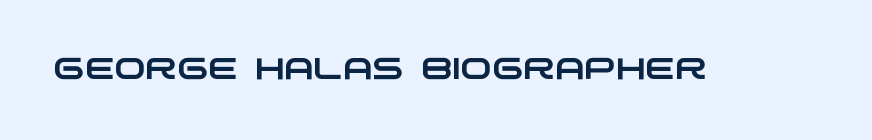
{"serif": "no", "width": "wide", "stroke_contrast": "low", "x_height": "large", "monospaced": "no", "underline": "no", "letter_spacing": "normal", "letter_spacing_em": 0.0, "glyph_px": 30}
